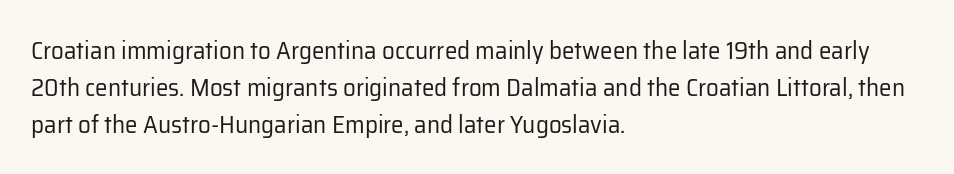
{"italic": "no", "bold": "no", "underline": "no", "align": "left", "line_spacing": "normal", "line_spacing_ratio": 1.49, "letter_spacing": "normal", "letter_spacing_em": 0.0, "glyph_px": 25}
